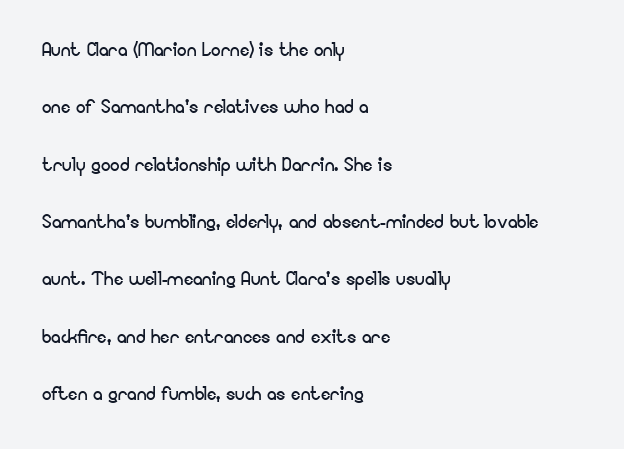
Q: Is the text bold? A: No.
Q: Is the text italic (slanted)? A: No, it is upright.
Q: Is the text underlined? A: No.
Q: How is the paragraph aligned? A: Left-aligned.
Q: Is the spacing between letters normal or unusually wide? A: Normal.
Q: Is the spacing between lines tight, normal or loose? A: Loose.
